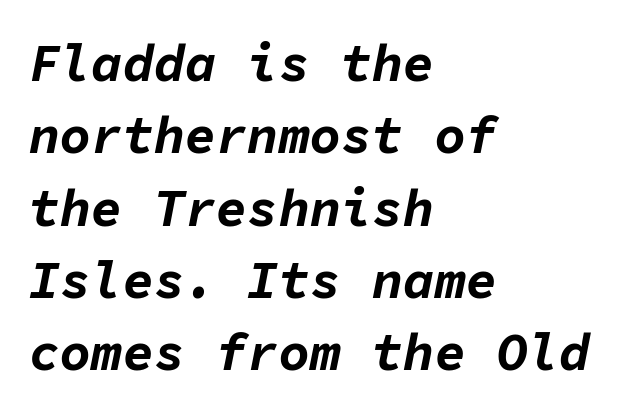
You could call the tracking neutral — neither tight nor loose. Strokes here are thick enough to call this a true bold. When letters slant like this, we call the style italic. The typesetter chose a ragged-right arrangement here. Spacing verdict: monospaced, one width for all characters.
